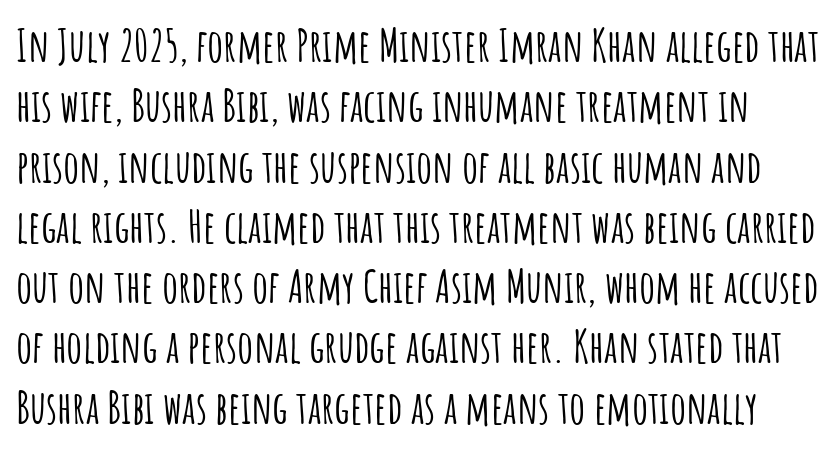
Q: Is the text italic (slanted)? A: No, it is upright.
Q: Is the typeface a serif or a sans-serif typeface? A: Sans-serif.
Q: Is the text underlined? A: No.
Q: Is the spacing between letters normal or unusually wide? A: Normal.
Q: Is the spacing between lines tight, normal or loose? A: Normal.
Q: Width (condensed, normal, or wide)? A: Condensed.
Q: Stroke contrast? A: Low.
Q: x-height? A: Large.
Q: Monospaced? A: No.
